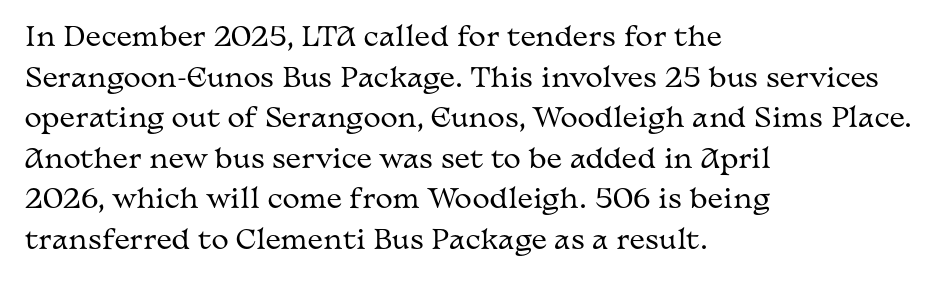
The image shows 26 px text type, upright; set left-aligned, normal line spacing (1.56x), normal letter spacing, not underlined.
